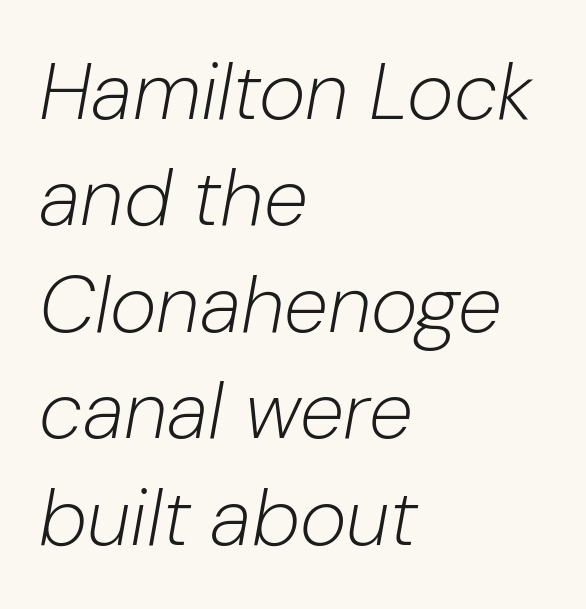
Q: Is the text bold? A: No.
Q: Is the text italic (slanted)? A: Yes, it leans right by about 10 degrees.
Q: Is the text underlined? A: No.
Q: How is the paragraph aligned? A: Left-aligned.
Q: Is the spacing between letters normal or unusually wide? A: Normal.
Q: Is the spacing between lines tight, normal or loose? A: Normal.
Q: Width (condensed, normal, or wide)? A: Normal.
Q: Stroke contrast? A: Low.
Q: x-height? A: Medium.
Q: Monospaced? A: No.
